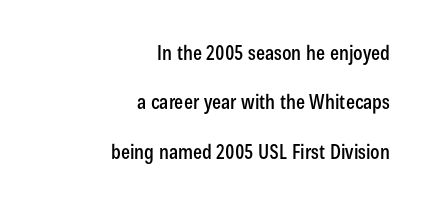
Q: Is the text italic (slanted)? A: No, it is upright.
Q: Is the text underlined? A: No.
Q: How is the paragraph aligned? A: Right-aligned.
Q: Is the spacing between letters normal or unusually wide? A: Normal.
Q: Is the spacing between lines tight, normal or loose? A: Loose.
